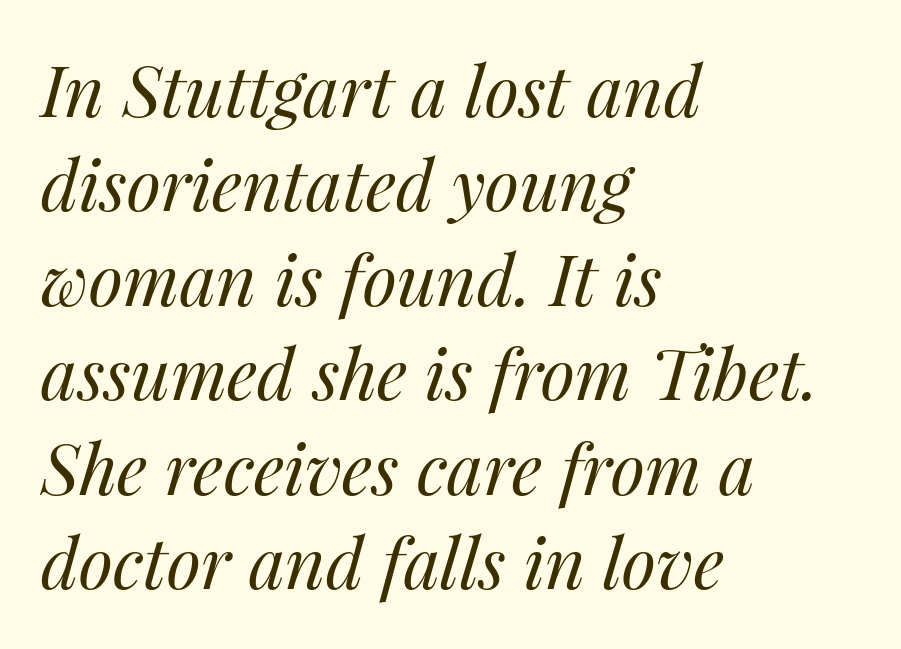
{"italic": "yes", "lean": "right", "slant_degrees": 14, "bold": "no", "weight": "regular", "width": "normal", "stroke_contrast": "medium", "x_height": "medium", "monospaced": "no", "underline": "no", "align": "left", "line_spacing": "normal", "line_spacing_ratio": 1.35, "letter_spacing": "normal", "letter_spacing_em": 0.0, "glyph_px": 70}
